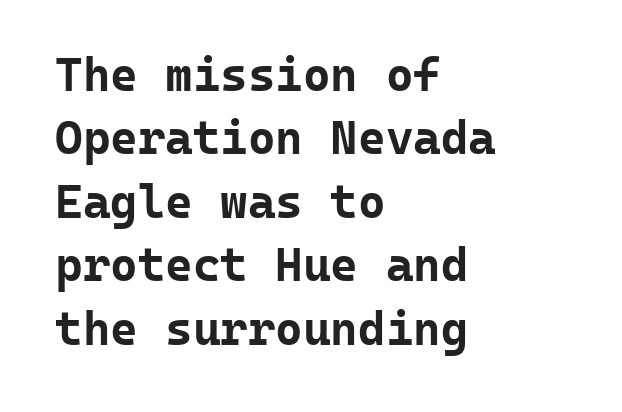
The image shows 47 px bold sans-serif type, upright, monospaced; set left-aligned, normal line spacing (1.35x), normal letter spacing, not underlined; low stroke contrast and a medium x-height.
